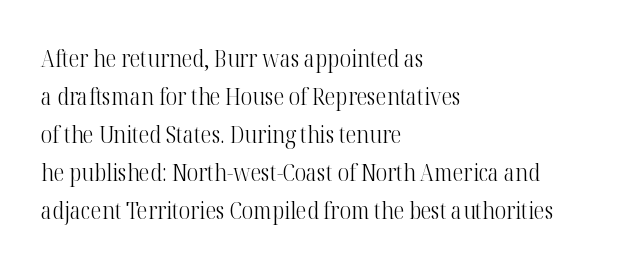
{"italic": "no", "bold": "no", "underline": "no", "align": "left", "line_spacing": "normal", "line_spacing_ratio": 1.58, "letter_spacing": "normal", "letter_spacing_em": 0.0, "glyph_px": 24}
